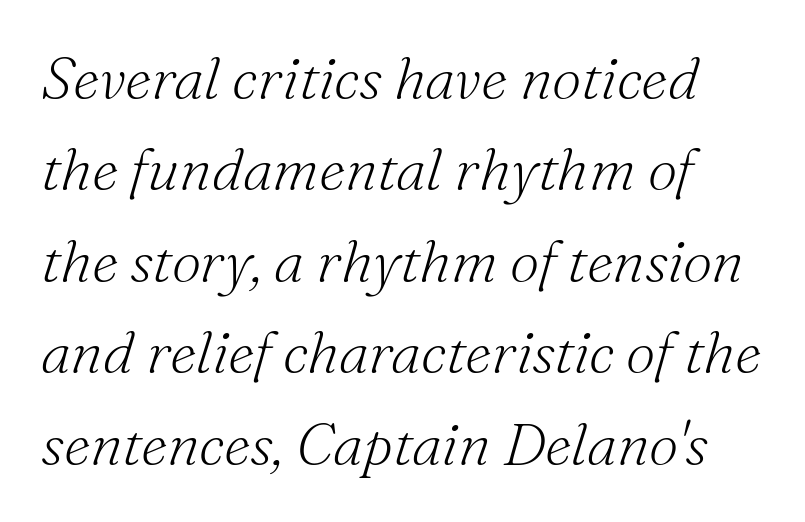
{"serif": "yes", "italic": "yes", "lean": "right", "slant_degrees": 16, "bold": "no", "weight": "light", "width": "normal", "stroke_contrast": "medium", "x_height": "small", "monospaced": "no", "underline": "no", "line_spacing": "normal", "line_spacing_ratio": 1.55, "letter_spacing": "normal", "letter_spacing_em": 0.0, "glyph_px": 59}
